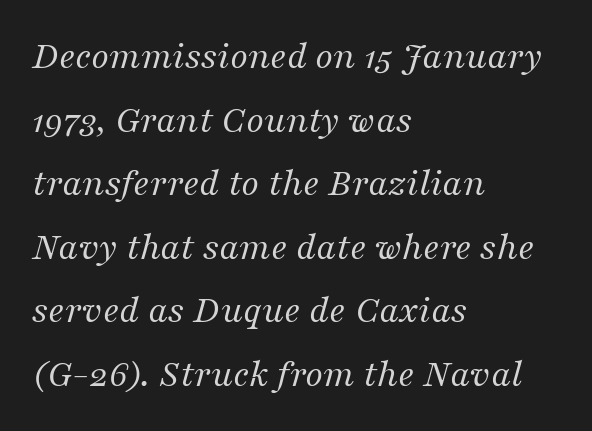
{"serif": "yes", "italic": "yes", "lean": "right", "slant_degrees": 16, "bold": "no", "weight": "regular", "width": "normal", "stroke_contrast": "medium", "x_height": "medium", "monospaced": "no", "underline": "no", "align": "left", "line_spacing": "normal", "line_spacing_ratio": 1.59, "letter_spacing": "normal", "letter_spacing_em": 0.0, "glyph_px": 40}
